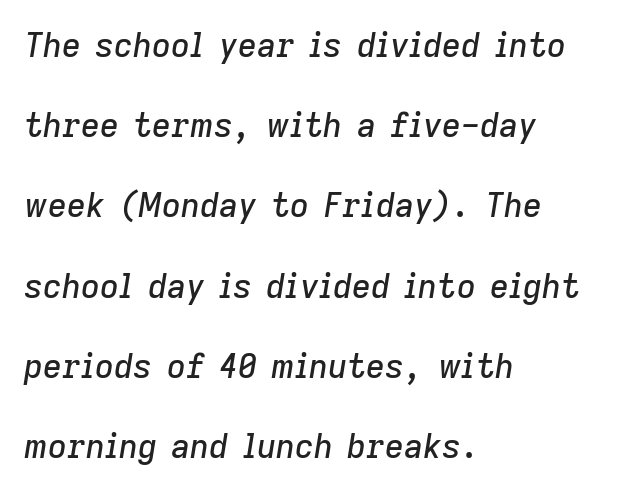
{"italic": "yes", "lean": "right", "slant_degrees": 9, "width": "normal", "stroke_contrast": "low", "x_height": "medium", "monospaced": "no", "underline": "no", "align": "left", "line_spacing": "loose", "line_spacing_ratio": 2.43, "letter_spacing": "normal", "letter_spacing_em": 0.0, "glyph_px": 33}
